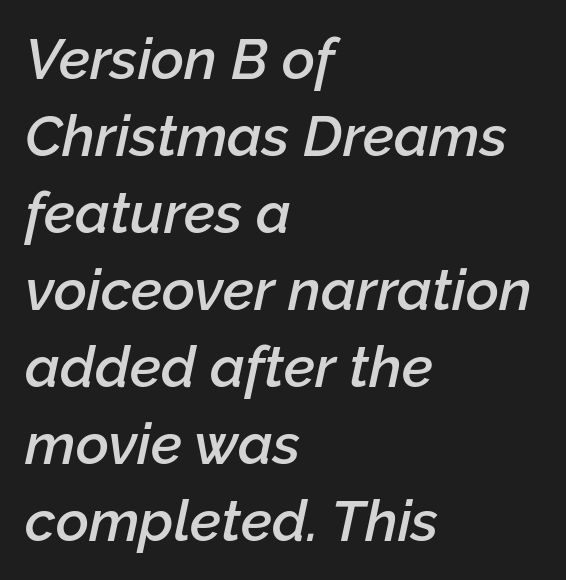
Horizontal bands of white between lines are of average thickness. Check the space under the baseline: it is left empty. Between one letter and the next there's only the usual sliver of space. The compositor pushed each line to the left boundary. You could not count columns in this text — the font is proportionally spaced.
